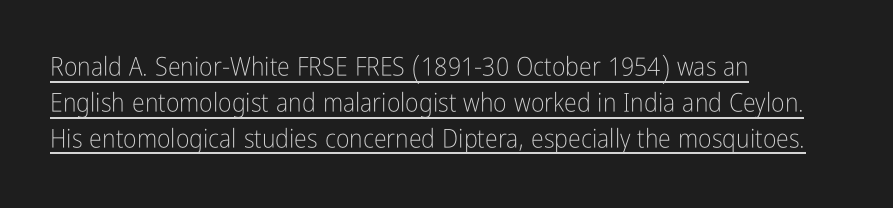
The image shows 26 px text type, upright; set left-aligned, normal line spacing (1.38x), normal letter spacing, underlined.
